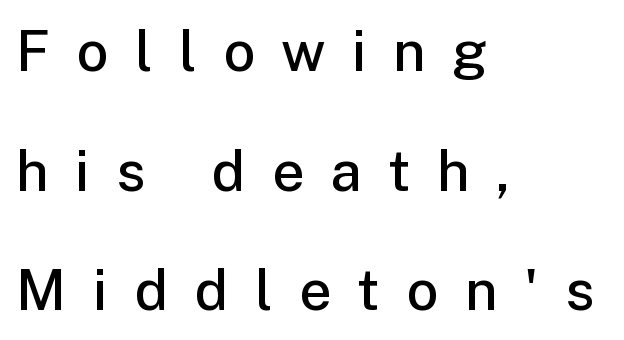
The image shows 57 px semibold sans-serif type, upright; set left-aligned, loose line spacing (2.1x), unusually wide letter spacing (+0.46 em), not underlined; low stroke contrast and a medium x-height.
